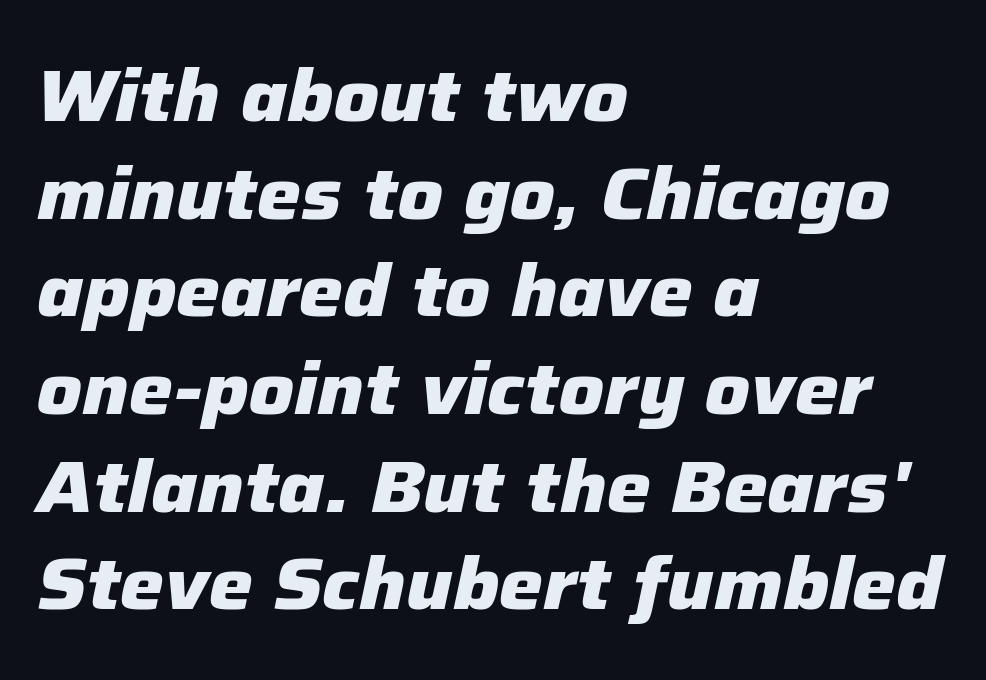
Q: Is the text bold? A: Yes.
Q: Is the text italic (slanted)? A: Yes, it leans right by about 12 degrees.
Q: Is the text underlined? A: No.
Q: How is the paragraph aligned? A: Left-aligned.
Q: Is the spacing between letters normal or unusually wide? A: Normal.
Q: Is the spacing between lines tight, normal or loose? A: Normal.
Q: Width (condensed, normal, or wide)? A: Normal.
Q: Stroke contrast? A: Low.
Q: x-height? A: Medium.
Q: Monospaced? A: No.
